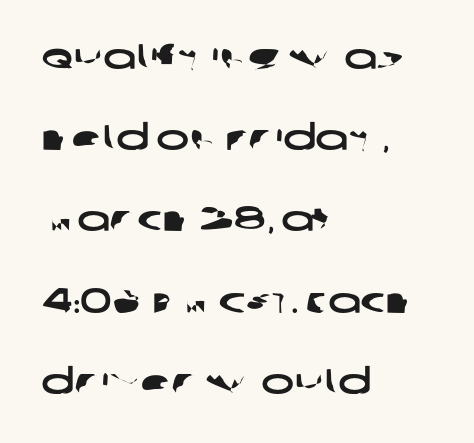
The image shows 35 px wide sans-serif type; set left-aligned, loose line spacing (2.32x), normal letter spacing, not underlined; low stroke contrast and a large x-height.
